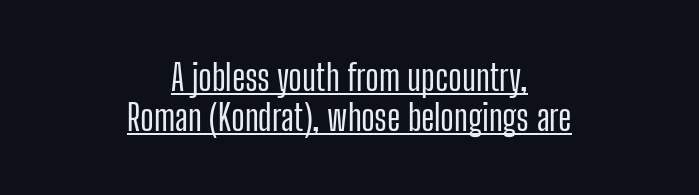
{"serif": "no", "italic": "no", "width": "condensed", "stroke_contrast": "low", "x_height": "medium", "monospaced": "no", "underline": "yes", "align": "center", "line_spacing": "tight", "line_spacing_ratio": 1.12, "letter_spacing": "normal", "letter_spacing_em": 0.0, "glyph_px": 36}
